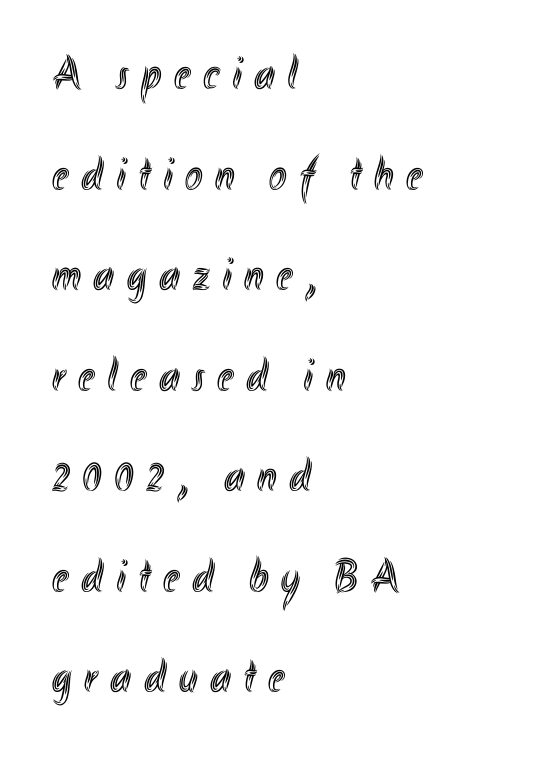
Each letter keeps its own natural width here, so spacing adapts to shape. Compared with typical paragraphs, the rows here are farther apart. Nobody drew a line under any word here. Spacing between characters has been opened up far beyond the box default. Typeset ragged right — the left edge is the straight one.
